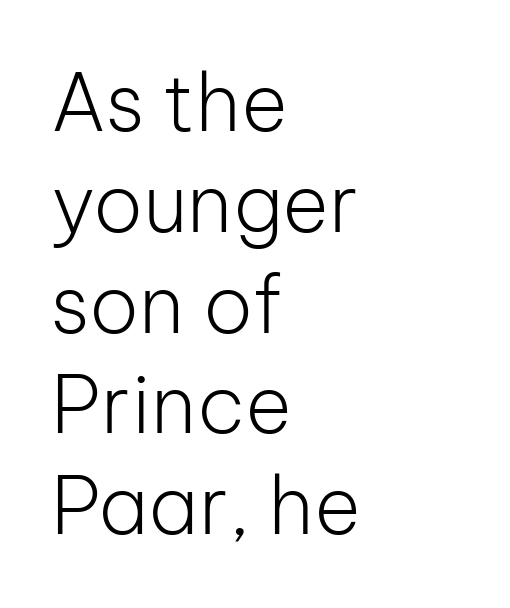
The image shows 80 px light sans-serif type, upright; set left-aligned, normal line spacing (1.26x), normal letter spacing, not underlined; low stroke contrast and a medium x-height.
